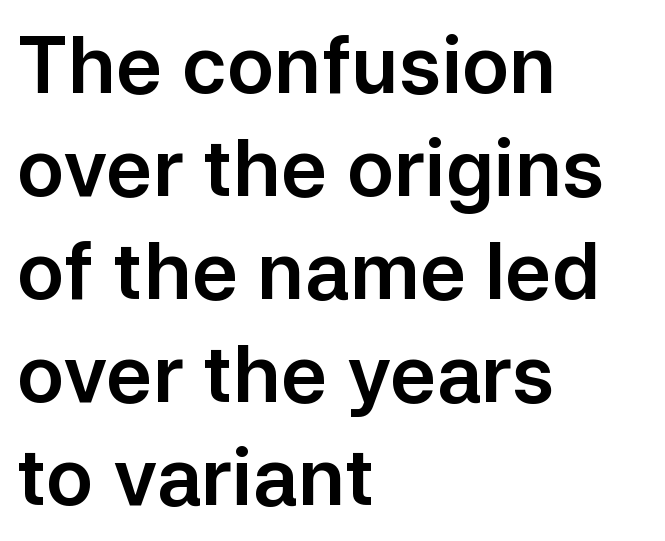
The image shows 78 px sans-serif type, upright; set left-aligned, normal line spacing (1.32x), normal letter spacing, not underlined; low stroke contrast and a medium x-height.
